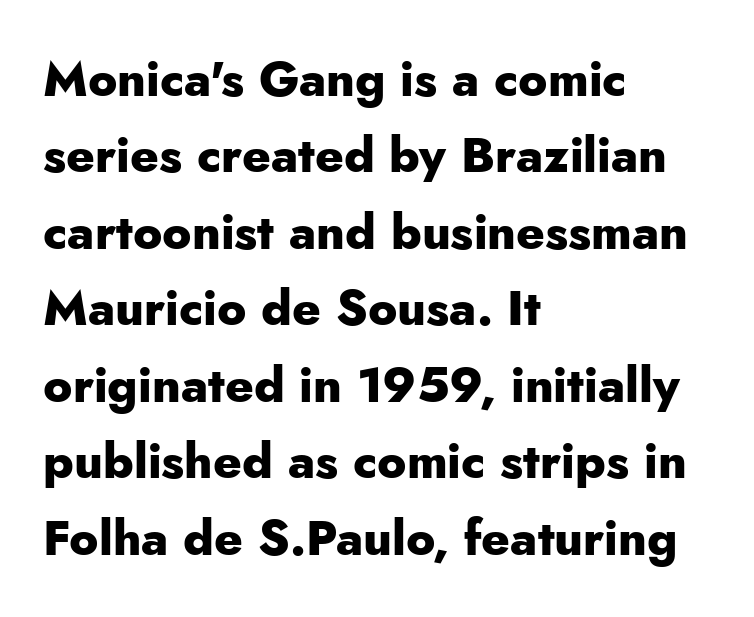
The image shows 49 px heavy sans-serif type, upright; set left-aligned, normal line spacing (1.56x), normal letter spacing, not underlined; low stroke contrast and a small x-height.
